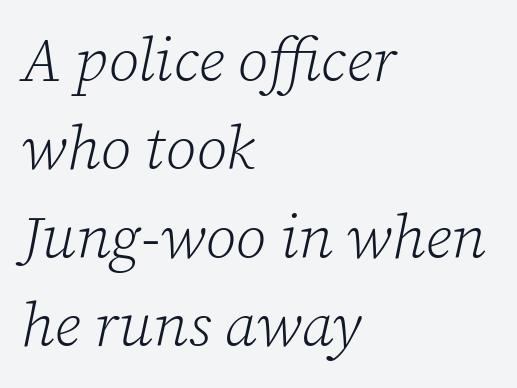
{"serif": "yes", "italic": "yes", "lean": "right", "slant_degrees": 12, "bold": "no", "weight": "light", "width": "normal", "stroke_contrast": "low", "x_height": "medium", "monospaced": "no", "underline": "no", "align": "left", "line_spacing": "normal", "line_spacing_ratio": 1.45, "letter_spacing": "normal", "letter_spacing_em": 0.0, "glyph_px": 61}
